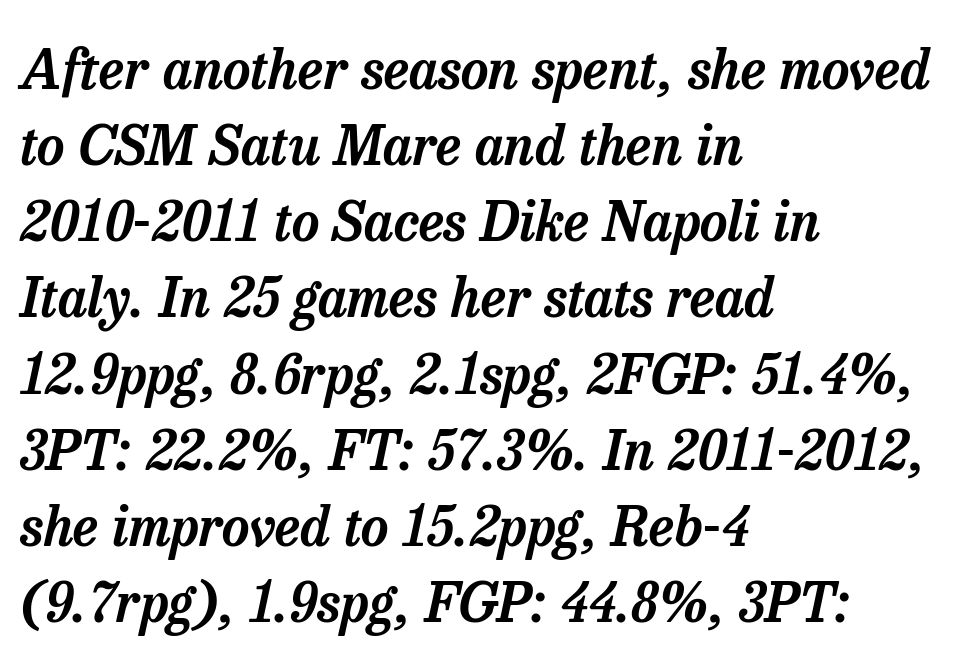
All the whitespace from short lines collects on the right. Letter spacing: default. Glance below the letters and you will spot only blank space. The letters advance in unequal steps, a hallmark of proportional type. Successive baselines arrive at the customary interval. The lettering tilts uniformly, giving the passage an italic look.
